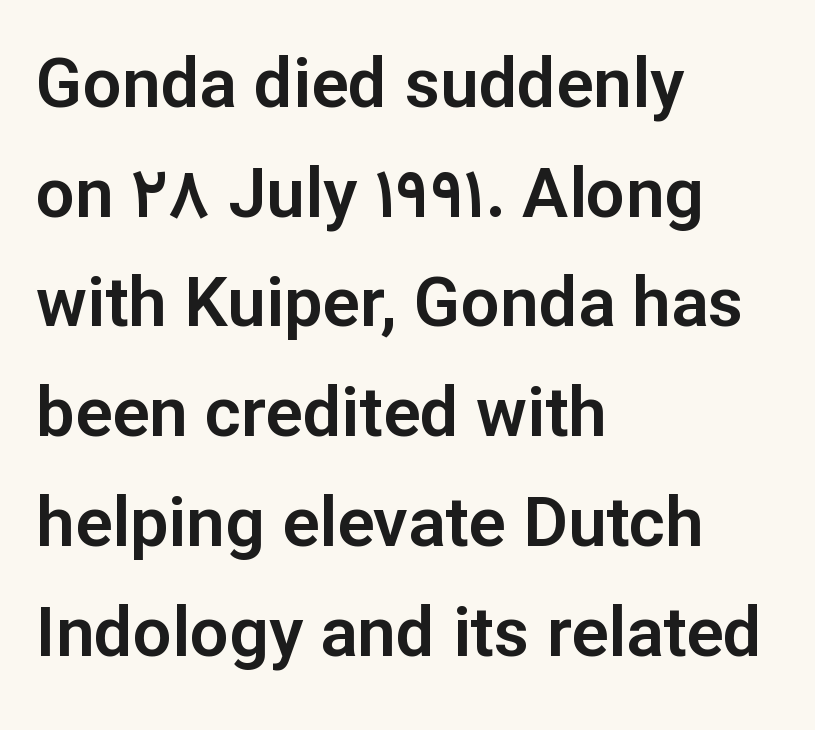
The image shows 69 px sans-serif type, upright; set left-aligned, normal line spacing (1.59x), normal letter spacing, not underlined; low stroke contrast and a medium x-height.
